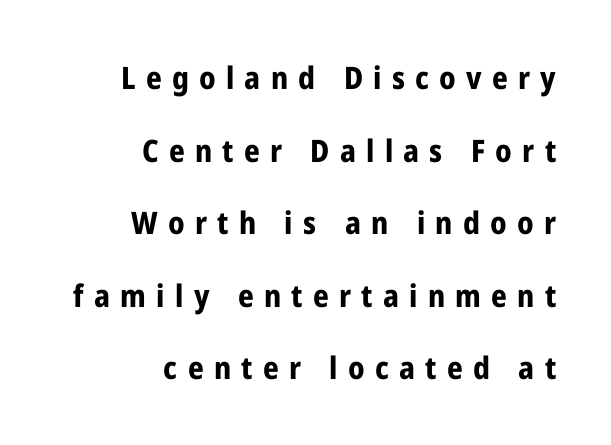
{"serif": "no", "italic": "no", "bold": "yes", "weight": "bold", "width": "condensed", "stroke_contrast": "low", "x_height": "medium", "monospaced": "no", "underline": "no", "align": "right", "line_spacing": "loose", "line_spacing_ratio": 2.34, "letter_spacing": "wide", "letter_spacing_em": 0.33, "glyph_px": 31}
